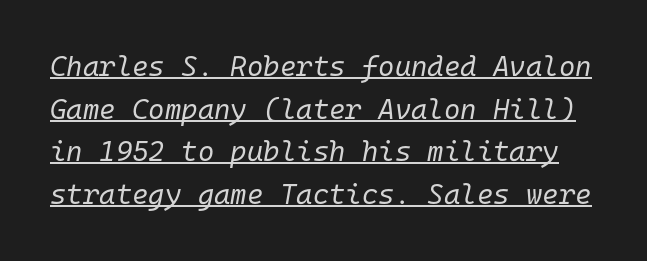
The image shows 28 px regular-weight type, italic (leaning right), monospaced; set normal line spacing (1.52x), normal letter spacing, underlined; low stroke contrast and a medium x-height.
